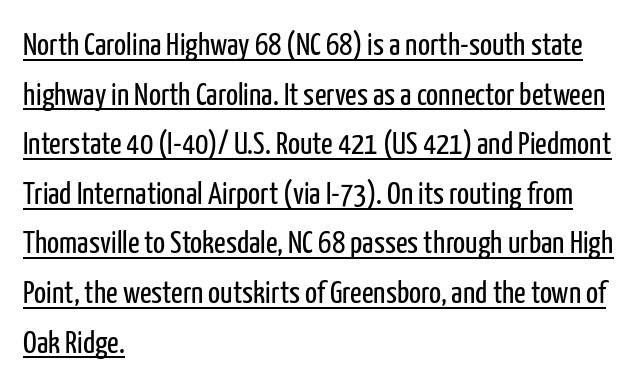
{"serif": "no", "italic": "no", "bold": "no", "weight": "regular", "width": "condensed", "stroke_contrast": "low", "x_height": "medium", "monospaced": "no", "underline": "yes", "align": "left", "line_spacing": "normal", "line_spacing_ratio": 1.55, "letter_spacing": "normal", "letter_spacing_em": 0.0, "glyph_px": 32}
